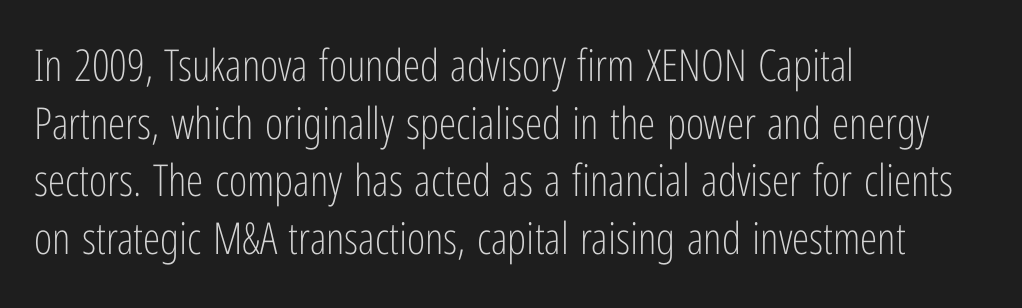
{"serif": "no", "italic": "no", "bold": "no", "weight": "light", "width": "condensed", "stroke_contrast": "low", "x_height": "medium", "monospaced": "no", "underline": "no", "align": "left", "line_spacing": "normal", "line_spacing_ratio": 1.31, "letter_spacing": "normal", "letter_spacing_em": 0.0, "glyph_px": 44}
